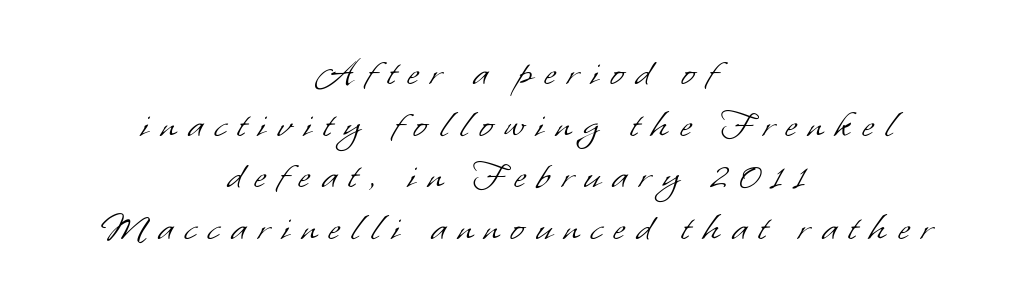
Q: Is the text bold? A: No.
Q: Is the typeface a serif or a sans-serif typeface? A: Sans-serif.
Q: Is the text underlined? A: No.
Q: How is the paragraph aligned? A: Centered.
Q: Is the spacing between letters normal or unusually wide? A: Unusually wide.
Q: Is the spacing between lines tight, normal or loose? A: Normal.
Q: Width (condensed, normal, or wide)? A: Normal.
Q: Stroke contrast? A: Low.
Q: x-height? A: Small.
Q: Monospaced? A: No.
